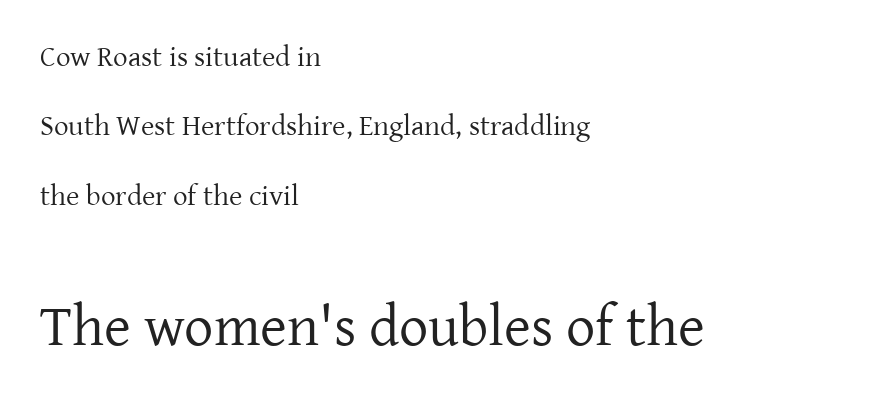
The image shows 58 px regular-weight serif type, upright; set left-aligned, loose line spacing (2.39x), normal letter spacing, not underlined; the second (bottom) block is 2.0x larger; low stroke contrast and a medium x-height.
